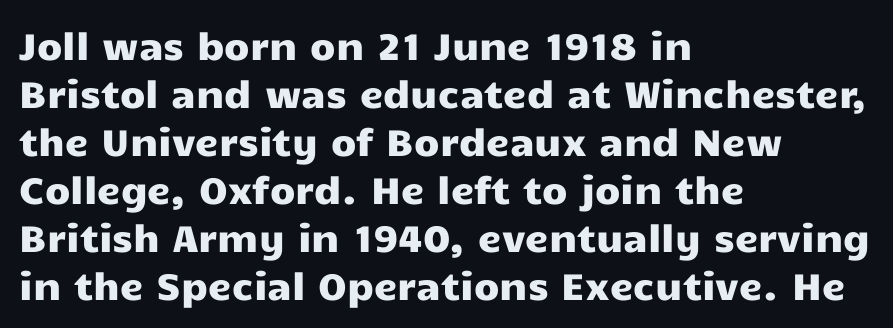
Horizontal alignment here is leftward, the default for most running prose. Successive baselines arrive at the customary interval. The rendering uses natural spacing where letterforms have individual widths. Lines of text with bare space underneath.
